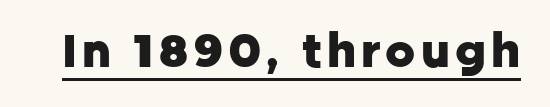
Q: Is the text bold? A: Yes.
Q: Is the text italic (slanted)? A: No, it is upright.
Q: Is the typeface a serif or a sans-serif typeface? A: Sans-serif.
Q: Is the text underlined? A: Yes.
Q: Width (condensed, normal, or wide)? A: Normal.
Q: Stroke contrast? A: Low.
Q: x-height? A: Medium.
Q: Monospaced? A: No.
